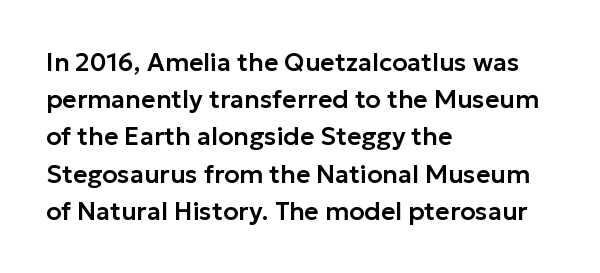
Designer's note — italics off, roman on. Compared with typical paragraphs, the rows here are spaced about the same. No word sits above an underline. Left-aligned paragraph, ragged on the right. This sample uses plain, unmodified letter spacing.
